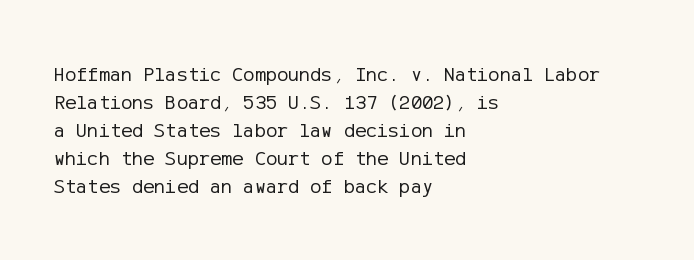
The paragraph has a hard left edge and a soft right edge. Rows of type keep a routine distance in the vertical direction. The letters sit at their default tracking, neither squeezed nor spread. Posture: vertical.
